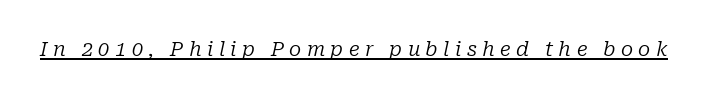
{"italic": "yes", "lean": "right", "slant_degrees": 10, "bold": "no", "underline": "yes", "letter_spacing": "wide", "letter_spacing_em": 0.27, "glyph_px": 20}
